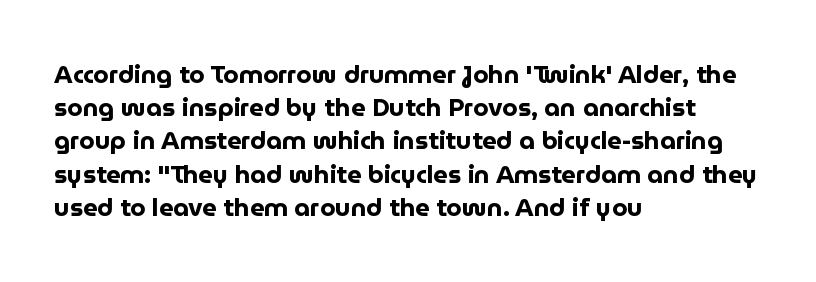
One-word summary of the alignment: left. Compared with an ordinary text face, these strokes are far heavier — a full bold. Interline gaps are of average width in this sample. Letter spacing: default. The baseline area is clear. The letters stand upright; this is a roman face.
